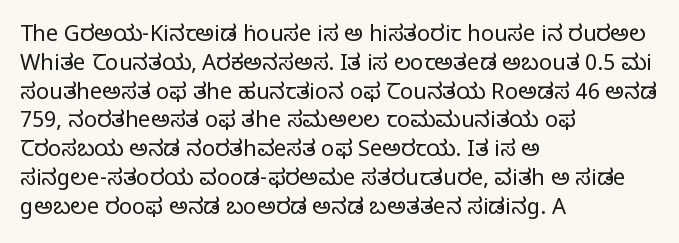
The image shows 22 px text type, upright; set left-aligned, normal line spacing (1.31x), normal letter spacing, not underlined.
